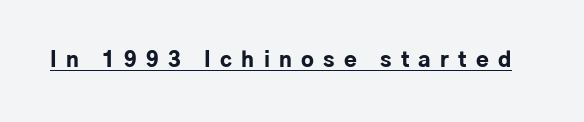
{"italic": "no", "bold": "yes", "underline": "yes", "letter_spacing": "wide", "letter_spacing_em": 0.44, "glyph_px": 21}
